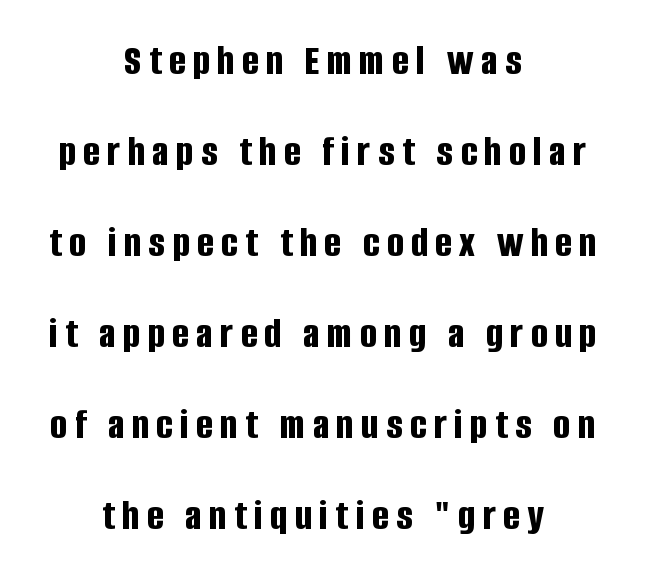
No italicization has been applied; the sample stays upright. Interline gaps are noticeably wide in this sample. Is this a fixed-width face? No — the glyphs have proportional, varying widths. Chunky letters — that's bold for sure.
